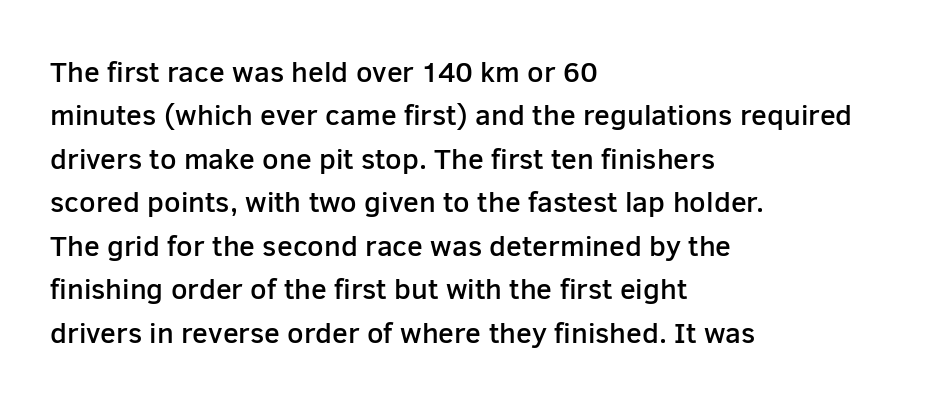
Q: Is the text bold? A: Semi-bold.
Q: Is the text italic (slanted)? A: No, it is upright.
Q: Is the typeface a serif or a sans-serif typeface? A: Sans-serif.
Q: Is the text underlined? A: No.
Q: How is the paragraph aligned? A: Left-aligned.
Q: Is the spacing between letters normal or unusually wide? A: Normal.
Q: Is the spacing between lines tight, normal or loose? A: Normal.
Q: Width (condensed, normal, or wide)? A: Normal.
Q: Stroke contrast? A: Low.
Q: x-height? A: Medium.
Q: Monospaced? A: No.
